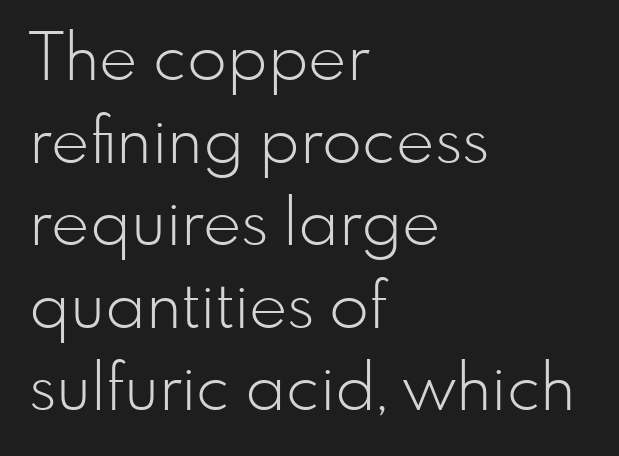
Characters remain perfectly vertical along every line. The passage shown is typed in a proportional face where columns would drift. Which margin do the lines hug? The left one — the right edge is uneven. A typesetter would label this face a sans. Heaviness? Minimal to ordinary, like unemphasized prose. Students, note that the glyphs here touch the page at normal intervals.
